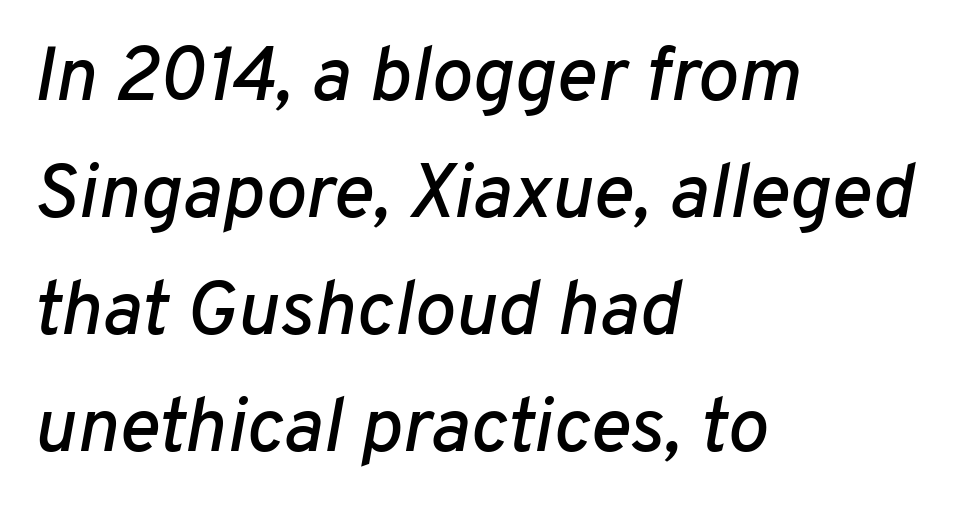
The rendering uses a moderate line-height, typical for paragraphs. Characters are canted at an angle relative to the baseline's perpendicular. Compared with typical body copy, the letter spacing here is the same. The passage shown is typed in a proportional face where columns would drift. This rendering features lettering with no underline.
